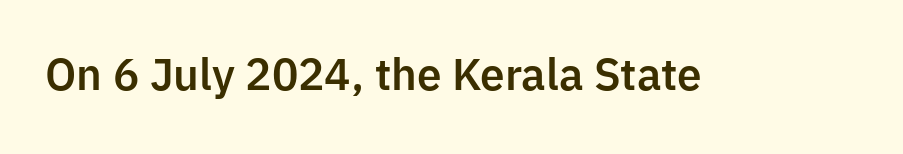
{"serif": "no", "italic": "no", "width": "normal", "stroke_contrast": "low", "x_height": "medium", "monospaced": "no", "underline": "no", "letter_spacing": "normal", "letter_spacing_em": 0.0, "glyph_px": 42}
